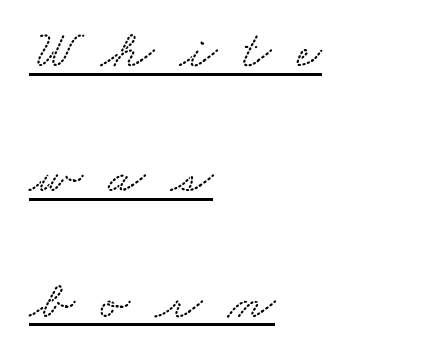
What kind of face is this? One with serifs. The passage shown has open, widely tracked lettering throughout. A typesetter would call this proportional, since set widths differ per character. Successive baselines arrive slowly, with a big drop between each.
